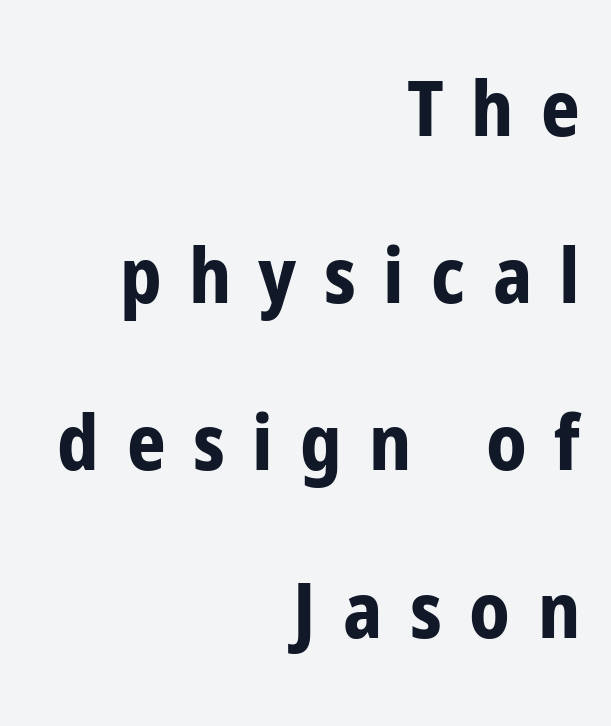
These lines stand farther apart than default settings would place them. The space directly below the letters is spotless. The face used here is a sans, in the tradition of grotesques and geometrics. Visually the block forms a straight wall on the right and a jagged coastline on the left.
